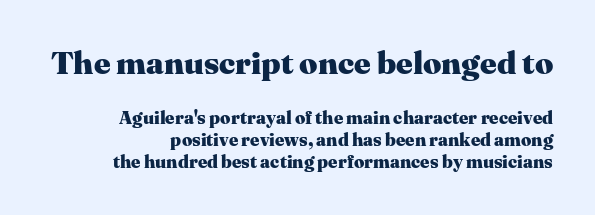
Q: Is the text bold? A: Yes.
Q: Is the text italic (slanted)? A: No, it is upright.
Q: Is the typeface a serif or a sans-serif typeface? A: Serif.
Q: Is the text underlined? A: No.
Q: How is the paragraph aligned? A: Right-aligned.
Q: Is the spacing between letters normal or unusually wide? A: Normal.
Q: Which block of text is set in a larger size, the first (top) or the second (bottom)? A: The first (top) one.
Q: Width (condensed, normal, or wide)? A: Normal.
Q: Stroke contrast? A: Medium.
Q: x-height? A: Medium.
Q: Monospaced? A: No.
